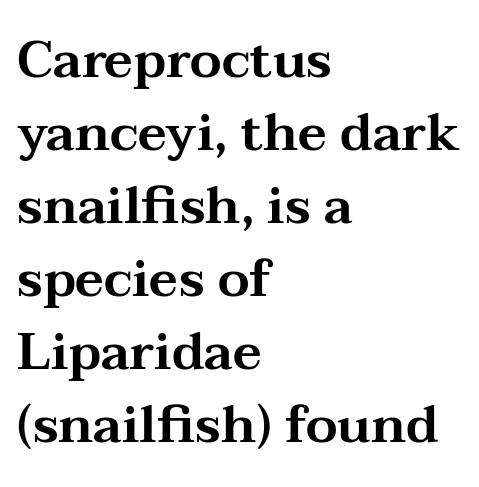
The image shows 51 px wide serif type, upright; set left-aligned, normal line spacing (1.43x), normal letter spacing, not underlined; medium stroke contrast and a medium x-height.
